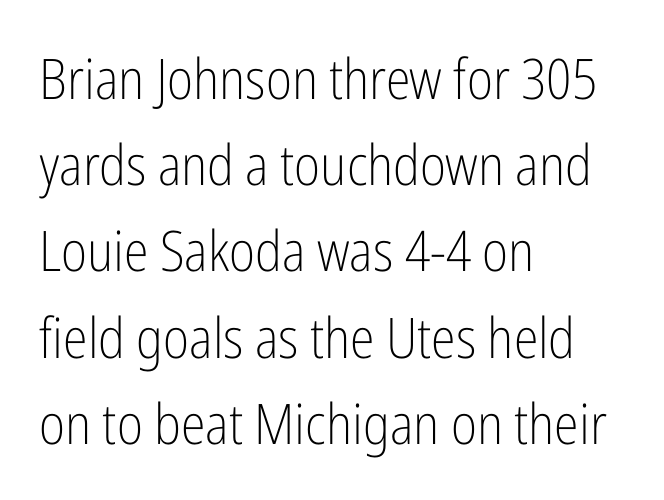
The image shows 56 px light, condensed sans-serif type, upright; set left-aligned, normal line spacing (1.54x), normal letter spacing, not underlined; low stroke contrast and a medium x-height.
